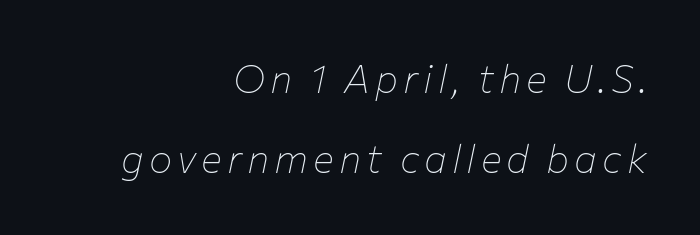
{"italic": "yes", "lean": "right", "slant_degrees": 12, "bold": "no", "weight": "thin", "width": "normal", "stroke_contrast": "low", "x_height": "medium", "monospaced": "no", "underline": "no", "align": "right", "line_spacing": "loose", "line_spacing_ratio": 2.05, "glyph_px": 39}
